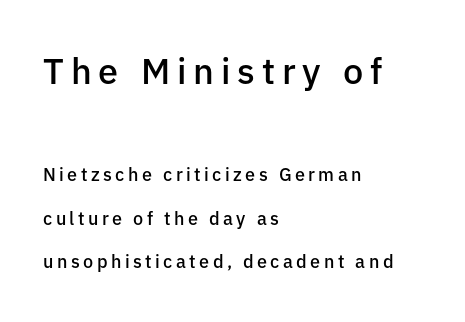
Q: Is the text bold? A: Semi-bold.
Q: Is the text italic (slanted)? A: No, it is upright.
Q: Is the typeface a serif or a sans-serif typeface? A: Sans-serif.
Q: Is the text underlined? A: No.
Q: How is the paragraph aligned? A: Left-aligned.
Q: Is the spacing between lines tight, normal or loose? A: Loose.
Q: Which block of text is set in a larger size, the first (top) or the second (bottom)? A: The first (top) one.
Q: Width (condensed, normal, or wide)? A: Normal.
Q: Stroke contrast? A: Low.
Q: x-height? A: Medium.
Q: Monospaced? A: No.
